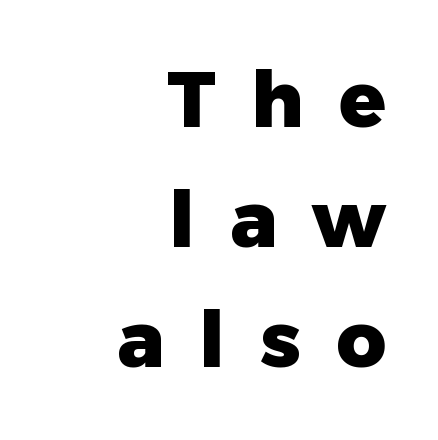
The image shows 77 px heavy sans-serif type, upright; set right-aligned, normal line spacing (1.56x), unusually wide letter spacing (+0.46 em), not underlined; low stroke contrast and a medium x-height.
